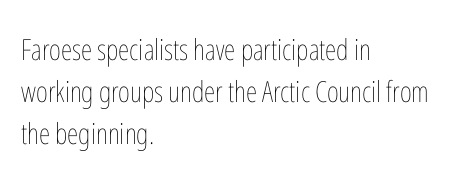
The letters advance in unequal steps, a hallmark of proportional type. A typesetter would mark this as roman, not italic. Default kerning and tracking; the words read as compact shapes. The space directly below the letters is spotless. The characters are drawn with everyday or finer stroke widths. The passage is arranged the way most books set body copy — flush left.
